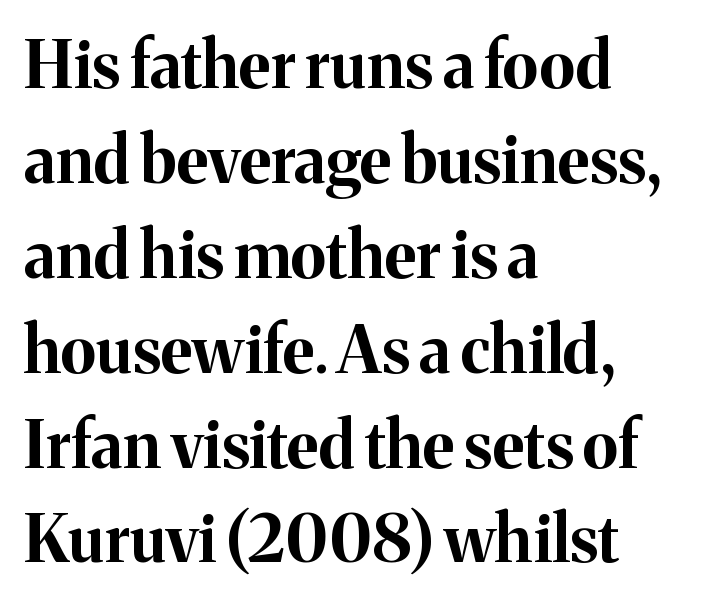
Q: Is the text bold? A: Yes.
Q: Is the text italic (slanted)? A: No, it is upright.
Q: Is the typeface a serif or a sans-serif typeface? A: Serif.
Q: Is the text underlined? A: No.
Q: How is the paragraph aligned? A: Left-aligned.
Q: Is the spacing between letters normal or unusually wide? A: Normal.
Q: Is the spacing between lines tight, normal or loose? A: Normal.
Q: Width (condensed, normal, or wide)? A: Normal.
Q: Stroke contrast? A: Medium.
Q: x-height? A: Medium.
Q: Monospaced? A: No.
